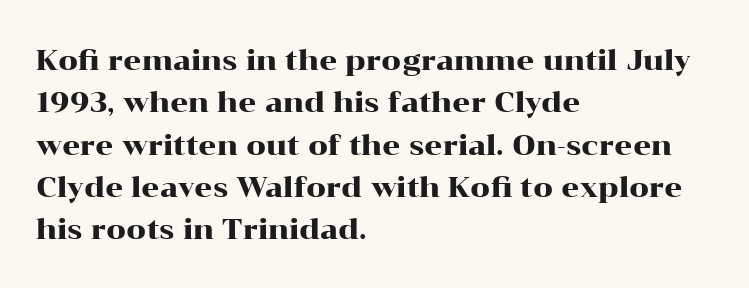
Q: Is the text italic (slanted)? A: No, it is upright.
Q: Is the typeface a serif or a sans-serif typeface? A: Serif.
Q: Is the text underlined? A: No.
Q: How is the paragraph aligned? A: Left-aligned.
Q: Is the spacing between letters normal or unusually wide? A: Normal.
Q: Is the spacing between lines tight, normal or loose? A: Normal.
Q: Width (condensed, normal, or wide)? A: Wide.
Q: Stroke contrast? A: High.
Q: x-height? A: Medium.
Q: Monospaced? A: No.
